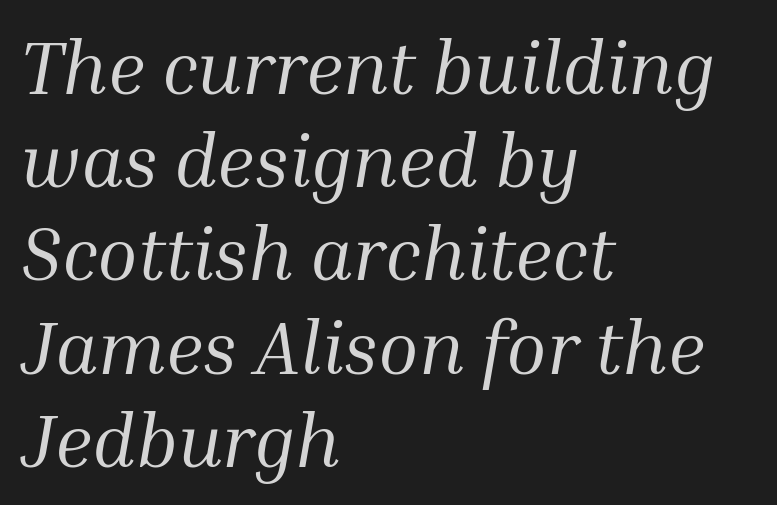
{"serif": "yes", "italic": "yes", "lean": "right", "slant_degrees": 10, "bold": "no", "weight": "regular", "width": "normal", "stroke_contrast": "medium", "x_height": "medium", "monospaced": "no", "underline": "no", "align": "left", "line_spacing": "normal", "line_spacing_ratio": 1.26, "letter_spacing": "normal", "letter_spacing_em": 0.0, "glyph_px": 74}
